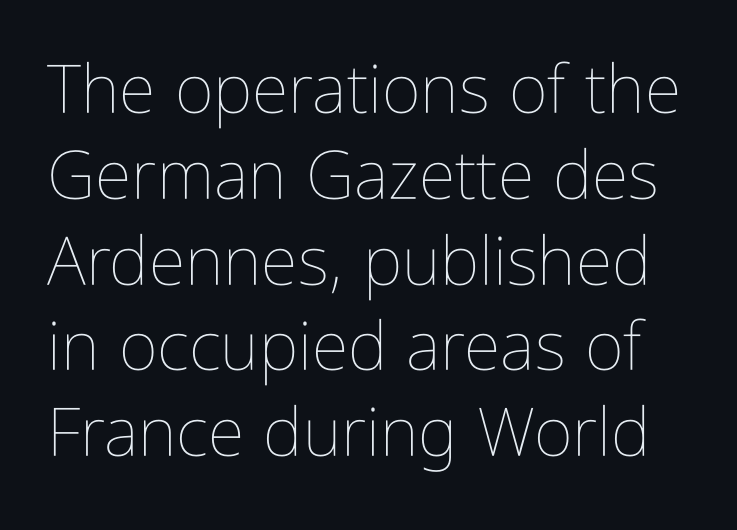
Q: Is the text bold? A: No.
Q: Is the text italic (slanted)? A: No, it is upright.
Q: Is the text underlined? A: No.
Q: Is the spacing between letters normal or unusually wide? A: Normal.
Q: Is the spacing between lines tight, normal or loose? A: Normal.
Q: Width (condensed, normal, or wide)? A: Condensed.
Q: Stroke contrast? A: Low.
Q: x-height? A: Medium.
Q: Monospaced? A: No.
